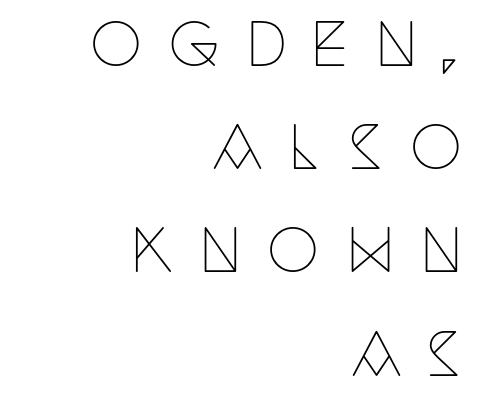
The image shows 59 px thin, condensed serif type, upright; set right-aligned, line spacing 1.75x, unusually wide letter spacing (+0.42 em), not underlined; low stroke contrast and a large x-height.
